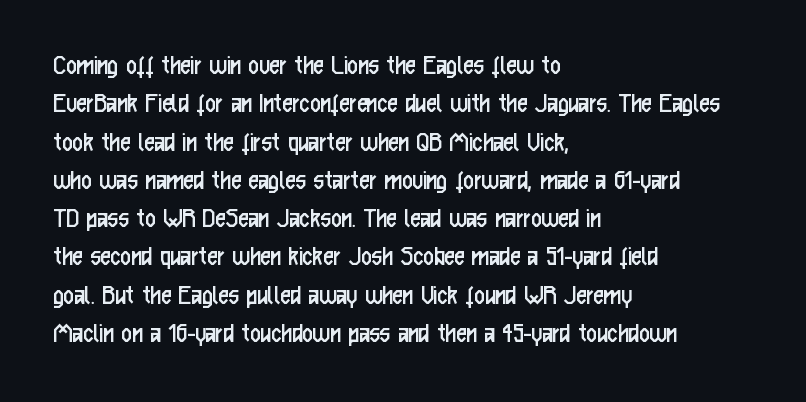
{"serif": "no", "italic": "no", "bold": "no", "weight": "regular", "width": "condensed", "stroke_contrast": "low", "x_height": "medium", "monospaced": "no", "underline": "no", "align": "left", "line_spacing": "normal", "line_spacing_ratio": 1.32, "letter_spacing": "normal", "letter_spacing_em": 0.0, "glyph_px": 29}
